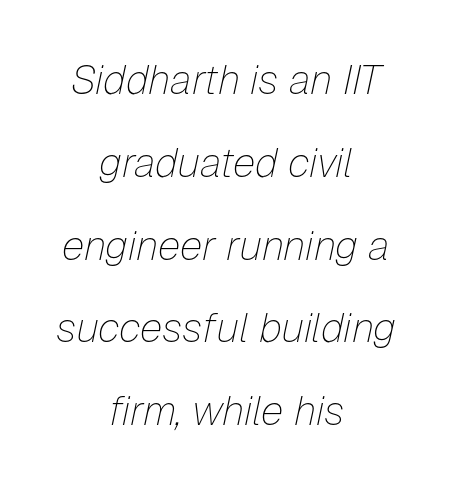
Q: Is the text bold? A: No.
Q: Is the text italic (slanted)? A: Yes, it leans right by about 12 degrees.
Q: Is the text underlined? A: No.
Q: How is the paragraph aligned? A: Centered.
Q: Is the spacing between letters normal or unusually wide? A: Normal.
Q: Is the spacing between lines tight, normal or loose? A: Loose.
Q: Width (condensed, normal, or wide)? A: Normal.
Q: Stroke contrast? A: Low.
Q: x-height? A: Medium.
Q: Monospaced? A: No.
